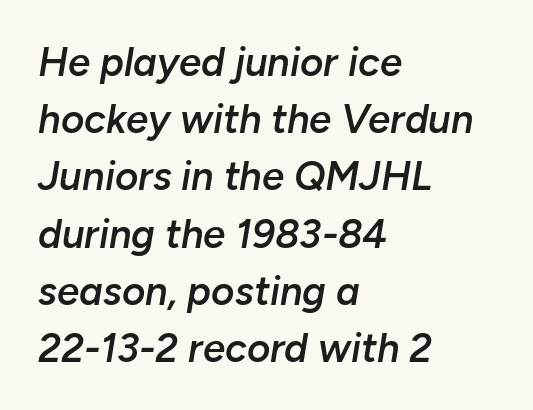
Spacing verdict: proportional, widths tailored to each character. Does the leading feel generous? No, just average. Descenders hang freely into open space. The horizontal fit of the characters is conventional and even. These words are printed semibold, heavier than regular yet not bold.
